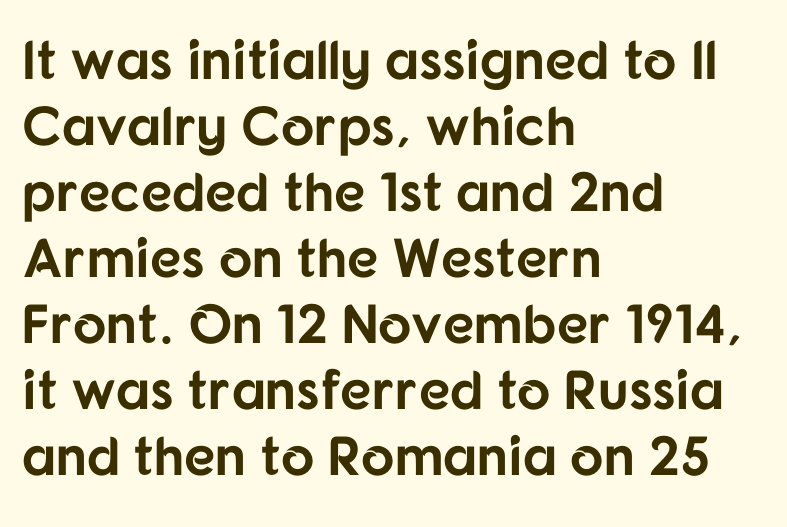
The image shows 55 px bold sans-serif type, upright; set left-aligned, line spacing 1.2x, normal letter spacing, not underlined; low stroke contrast and a medium x-height.
